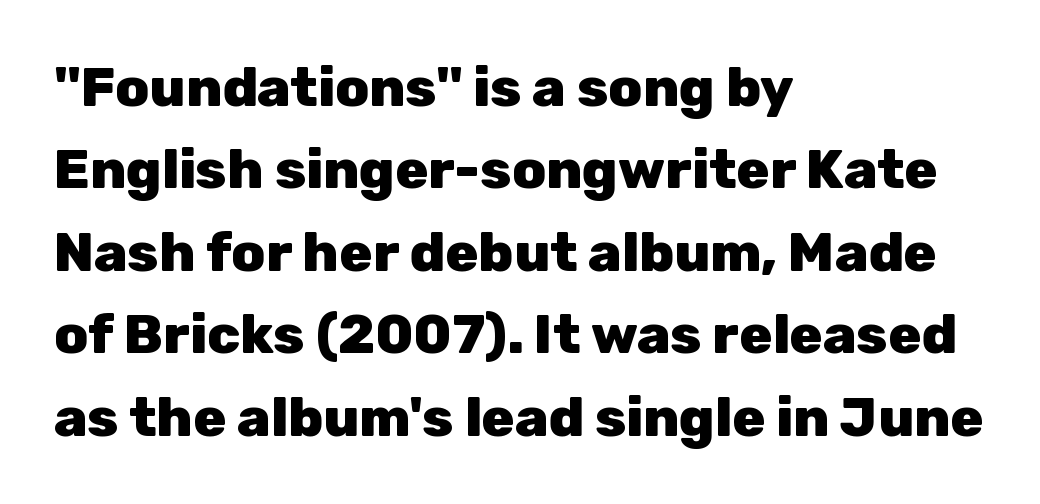
Q: Is the text bold? A: Yes.
Q: Is the text italic (slanted)? A: No, it is upright.
Q: Is the typeface a serif or a sans-serif typeface? A: Sans-serif.
Q: Is the text underlined? A: No.
Q: How is the paragraph aligned? A: Left-aligned.
Q: Is the spacing between letters normal or unusually wide? A: Normal.
Q: Is the spacing between lines tight, normal or loose? A: Normal.
Q: Width (condensed, normal, or wide)? A: Normal.
Q: Stroke contrast? A: Low.
Q: x-height? A: Medium.
Q: Monospaced? A: No.
